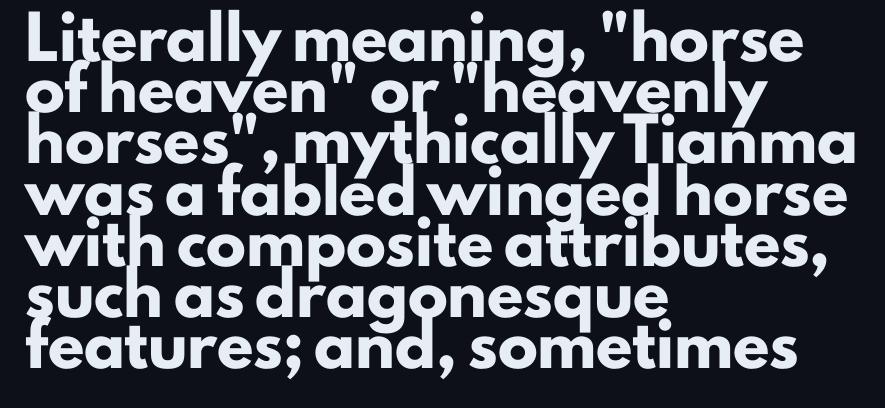
{"serif": "no", "italic": "no", "bold": "yes", "weight": "heavy", "width": "normal", "stroke_contrast": "low", "x_height": "small", "monospaced": "no", "underline": "no", "align": "left", "line_spacing": "normal", "line_spacing_ratio": 1.28, "letter_spacing": "normal", "letter_spacing_em": 0.0, "glyph_px": 40}
